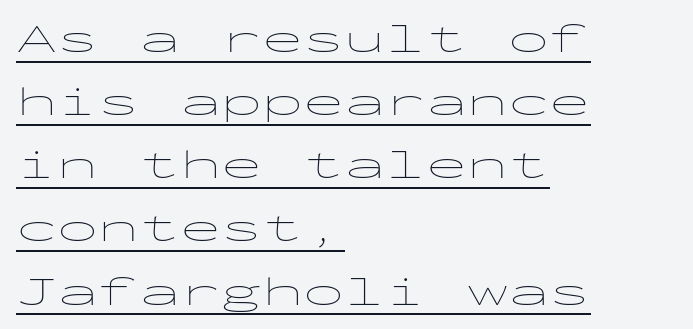
The image shows 41 px thin, wide sans-serif type, upright, monospaced; set left-aligned, normal line spacing (1.54x), normal letter spacing, underlined; low stroke contrast and a medium x-height.
